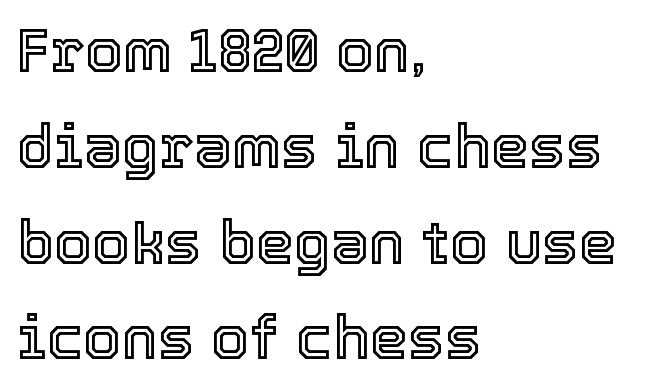
Reading down the column, the eye jumps a familiar distance to each next line. Words appear dense and cohesive because spacing is normal. No italicization has been applied; the sample stays upright. Each line starts at the same left margin while the right side varies.
